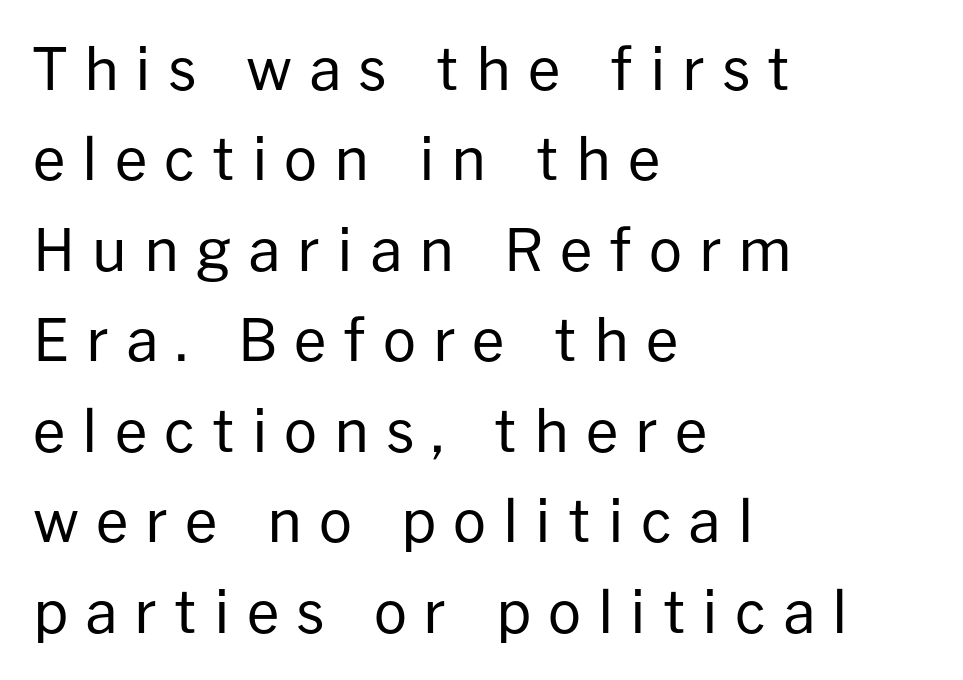
{"serif": "no", "italic": "no", "bold": "no", "weight": "regular", "width": "normal", "stroke_contrast": "low", "x_height": "medium", "monospaced": "no", "underline": "no", "align": "left", "line_spacing": "normal", "line_spacing_ratio": 1.56, "letter_spacing": "wide", "letter_spacing_em": 0.29, "glyph_px": 58}
